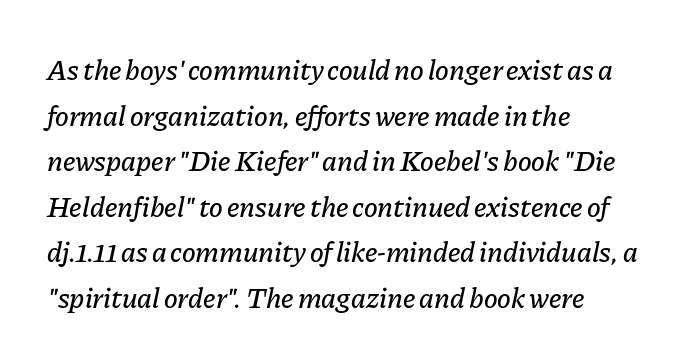
Q: Is the text italic (slanted)? A: Yes, it leans right by about 11 degrees.
Q: Is the text underlined? A: No.
Q: How is the paragraph aligned? A: Left-aligned.
Q: Is the spacing between letters normal or unusually wide? A: Normal.
Q: Is the spacing between lines tight, normal or loose? A: Normal.
Q: Width (condensed, normal, or wide)? A: Normal.
Q: Stroke contrast? A: Low.
Q: x-height? A: Medium.
Q: Monospaced? A: No.
